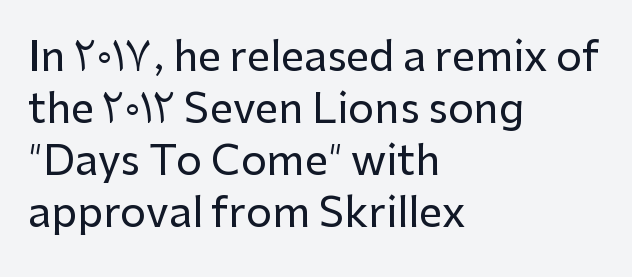
The image shows 41 px sans-serif type, upright; set left-aligned, normal line spacing (1.27x), normal letter spacing, not underlined; low stroke contrast and a medium x-height.
